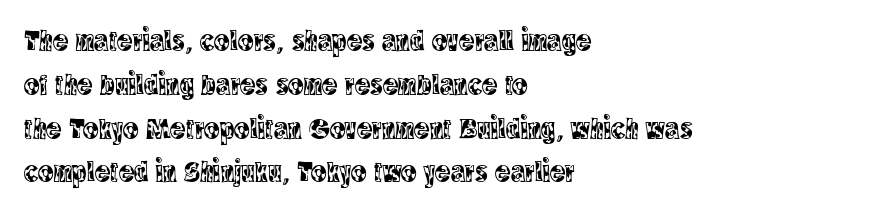
Q: Is the text italic (slanted)? A: No, it is upright.
Q: Is the typeface a serif or a sans-serif typeface? A: Serif.
Q: Is the text underlined? A: No.
Q: How is the paragraph aligned? A: Left-aligned.
Q: Is the spacing between letters normal or unusually wide? A: Normal.
Q: Is the spacing between lines tight, normal or loose? A: Normal.
Q: Width (condensed, normal, or wide)? A: Condensed.
Q: x-height? A: Large.
Q: Monospaced? A: No.
